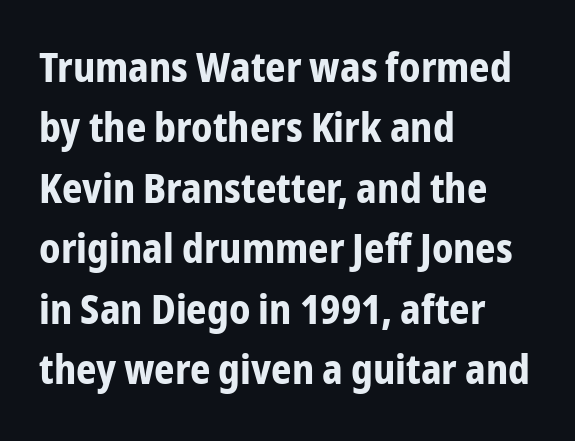
{"serif": "no", "italic": "no", "bold": "yes", "weight": "bold", "width": "condensed", "stroke_contrast": "low", "x_height": "medium", "monospaced": "no", "underline": "no", "align": "left", "line_spacing": "normal", "line_spacing_ratio": 1.51, "letter_spacing": "normal", "letter_spacing_em": 0.0, "glyph_px": 40}
